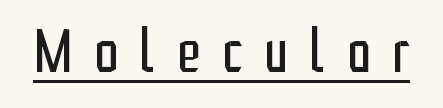
Q: Is the text bold? A: No.
Q: Is the text italic (slanted)? A: No, it is upright.
Q: Is the typeface a serif or a sans-serif typeface? A: Sans-serif.
Q: Is the text underlined? A: Yes.
Q: Is the spacing between letters normal or unusually wide? A: Unusually wide.
Q: Width (condensed, normal, or wide)? A: Condensed.
Q: Stroke contrast? A: Low.
Q: x-height? A: Medium.
Q: Monospaced? A: No.
